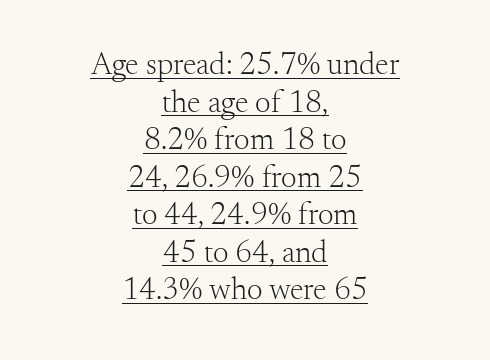
The image shows 31 px light serif type, upright; set centered, line spacing 1.21x, normal letter spacing, underlined; medium stroke contrast and a small x-height.
